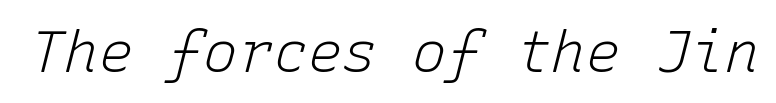
Q: Is the text bold? A: No.
Q: Is the text italic (slanted)? A: Yes, it leans right by about 15 degrees.
Q: Is the text underlined? A: No.
Q: Is the spacing between letters normal or unusually wide? A: Normal.
Q: Width (condensed, normal, or wide)? A: Normal.
Q: Stroke contrast? A: Low.
Q: x-height? A: Medium.
Q: Monospaced? A: Yes.
